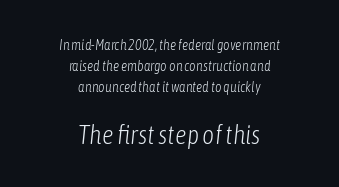
{"italic": "yes", "lean": "right", "slant_degrees": 6, "bold": "no", "underline": "no", "align": "center", "line_spacing": "normal", "line_spacing_ratio": 1.49, "letter_spacing": "normal", "letter_spacing_em": 0.0, "larger_block": "second", "size_ratio": 1.86, "glyph_px": 26}
